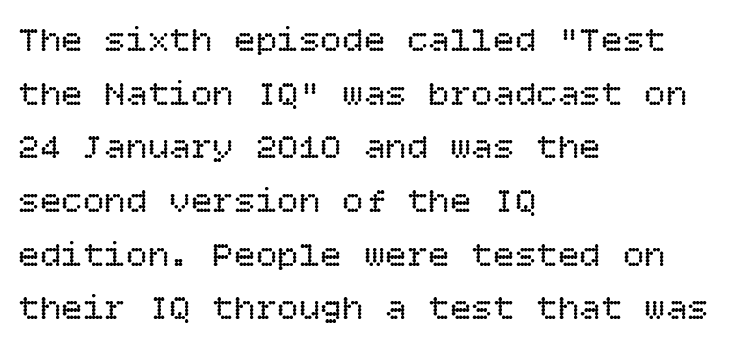
{"italic": "no", "bold": "no", "weight": "regular", "width": "normal", "stroke_contrast": "low", "x_height": "large", "underline": "no", "align": "left", "line_spacing": "normal", "line_spacing_ratio": 1.49, "letter_spacing": "normal", "letter_spacing_em": 0.0, "glyph_px": 36}
